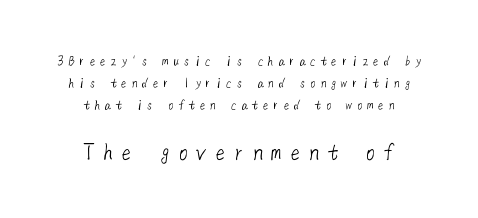
Q: Is the text bold? A: No.
Q: Is the text underlined? A: No.
Q: How is the paragraph aligned? A: Centered.
Q: Is the spacing between letters normal or unusually wide? A: Unusually wide.
Q: Is the spacing between lines tight, normal or loose? A: Normal.
Q: Which block of text is set in a larger size, the first (top) or the second (bottom)? A: The second (bottom) one.
